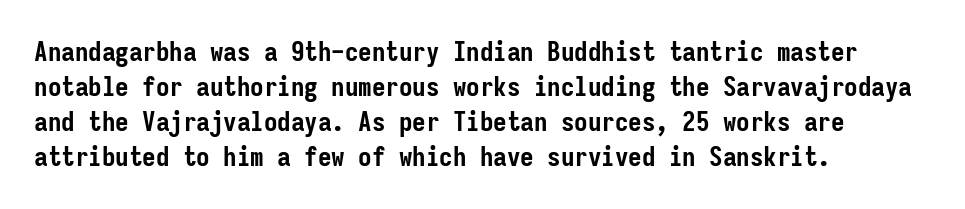
{"italic": "no", "bold": "yes", "underline": "no", "align": "left", "line_spacing": "normal", "line_spacing_ratio": 1.3, "letter_spacing": "normal", "letter_spacing_em": 0.0, "glyph_px": 27}
